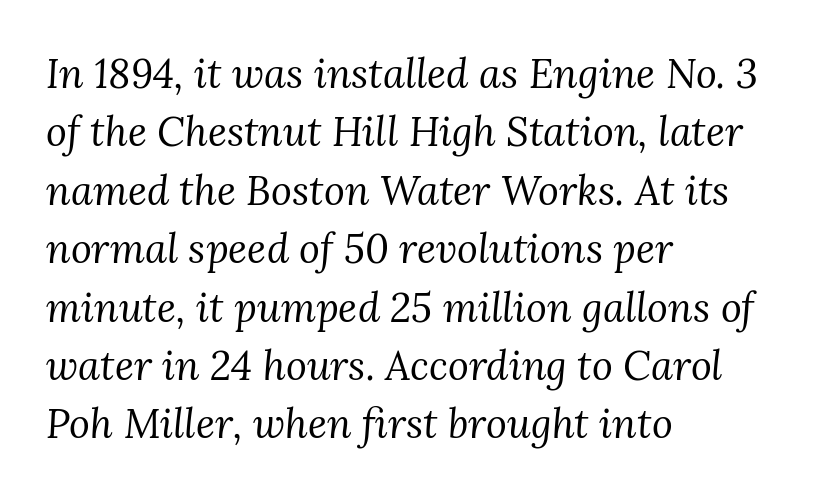
Notice how the passage keeps a crisp vertical edge on the left only. Between one letter and the next there's only the usual sliver of space. Characters are canted at an angle relative to the baseline's perpendicular. Character widths vary here, with narrow letters taking less room than wide ones.
